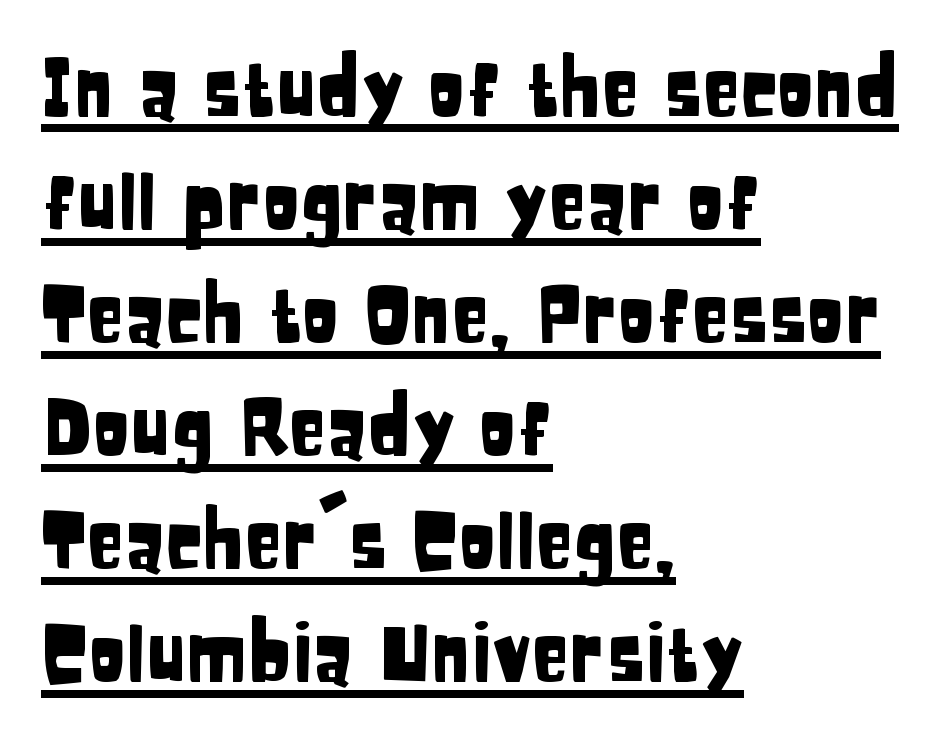
A baseline rule has been typeset under these characters. The passage shown is typeset with a sans-serif family. Is there much room between lines? A standard amount, neither cramped nor airy. Nope, not italic — everything's standing straight. The text block is weighted toward the left margin, trailing off unevenly rightward.
